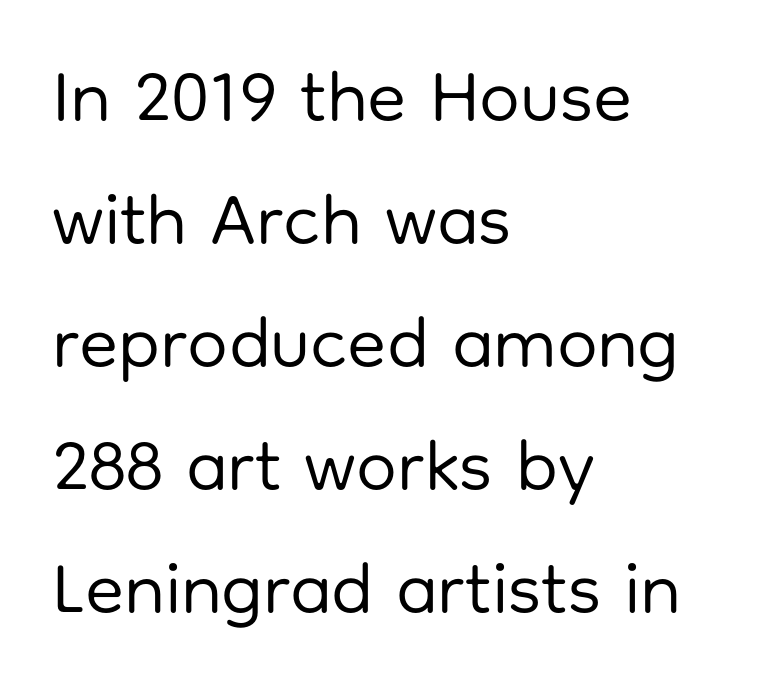
The image shows 72 px regular-weight sans-serif type, upright; set left-aligned, line spacing 1.71x, normal letter spacing, not underlined; low stroke contrast and a medium x-height.
